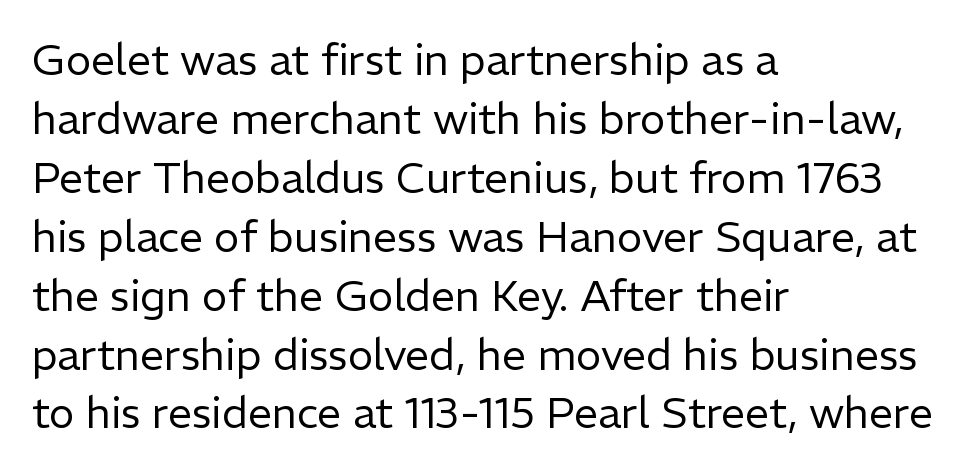
Q: Is the text bold? A: No.
Q: Is the text italic (slanted)? A: No, it is upright.
Q: Is the typeface a serif or a sans-serif typeface? A: Sans-serif.
Q: Is the text underlined? A: No.
Q: How is the paragraph aligned? A: Left-aligned.
Q: Is the spacing between letters normal or unusually wide? A: Normal.
Q: Is the spacing between lines tight, normal or loose? A: Normal.
Q: Width (condensed, normal, or wide)? A: Normal.
Q: Stroke contrast? A: Low.
Q: x-height? A: Medium.
Q: Monospaced? A: No.
